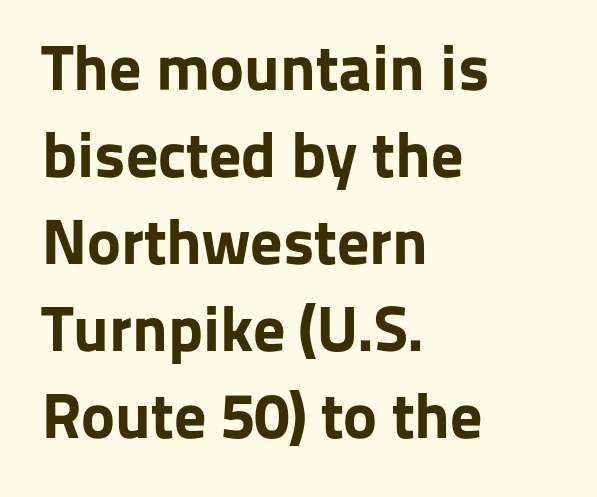
Q: Is the text bold? A: Yes.
Q: Is the text italic (slanted)? A: No, it is upright.
Q: Is the typeface a serif or a sans-serif typeface? A: Sans-serif.
Q: Is the text underlined? A: No.
Q: How is the paragraph aligned? A: Left-aligned.
Q: Is the spacing between letters normal or unusually wide? A: Normal.
Q: Is the spacing between lines tight, normal or loose? A: Normal.
Q: Width (condensed, normal, or wide)? A: Normal.
Q: Stroke contrast? A: Low.
Q: x-height? A: Medium.
Q: Monospaced? A: No.
